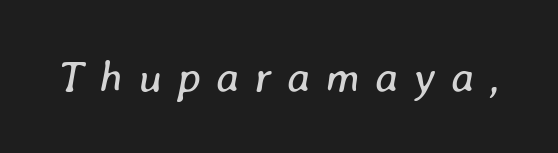
{"italic": "yes", "lean": "right", "slant_degrees": 8, "bold": "no", "weight": "regular", "width": "normal", "stroke_contrast": "low", "x_height": "medium", "monospaced": "no", "underline": "no", "letter_spacing": "wide", "letter_spacing_em": 0.35, "glyph_px": 44}
